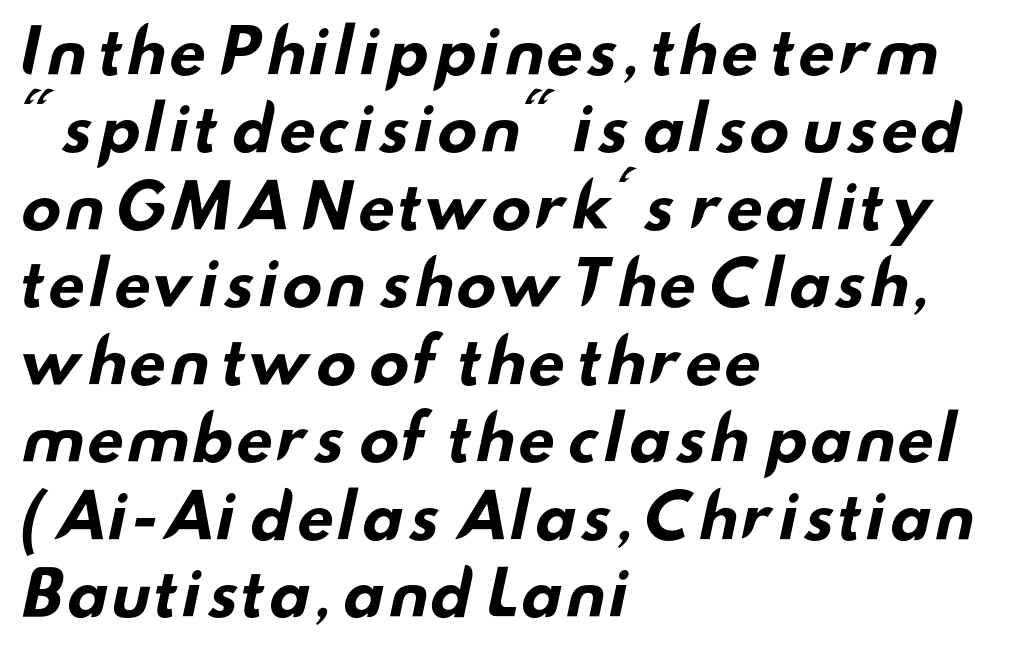
{"serif": "no", "bold": "yes", "weight": "bold", "width": "wide", "stroke_contrast": "low", "x_height": "small", "monospaced": "no", "underline": "no", "align": "left", "line_spacing": "normal", "line_spacing_ratio": 1.27, "letter_spacing": "normal", "letter_spacing_em": 0.0, "glyph_px": 61}
